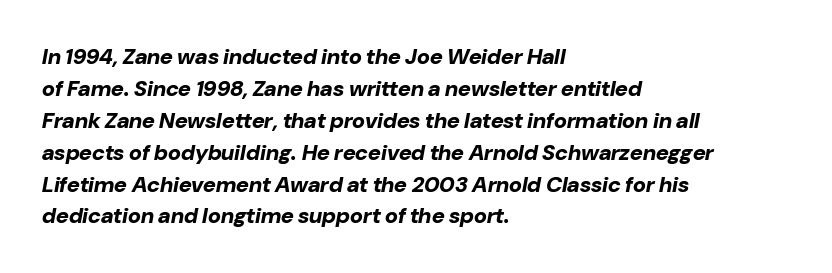
{"italic": "yes", "lean": "right", "slant_degrees": 10, "bold": "yes", "underline": "no", "align": "left", "line_spacing": "normal", "line_spacing_ratio": 1.45, "letter_spacing": "normal", "letter_spacing_em": 0.0, "glyph_px": 22}
